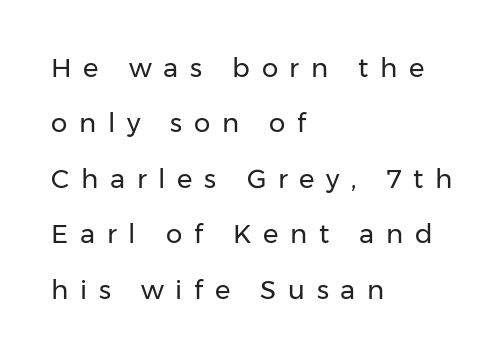
Q: Is the text bold? A: No.
Q: Is the text italic (slanted)? A: No, it is upright.
Q: Is the text underlined? A: No.
Q: How is the paragraph aligned? A: Left-aligned.
Q: Is the spacing between letters normal or unusually wide? A: Unusually wide.
Q: Is the spacing between lines tight, normal or loose? A: Loose.
